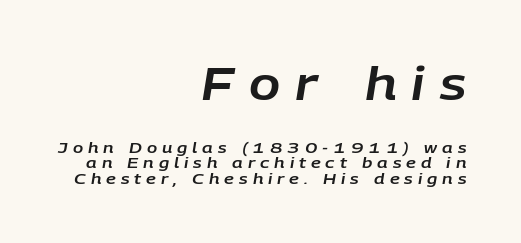
The image shows 46 px text type, italic (leaning right); set right-aligned, tight line spacing (1.01x), unusually wide letter spacing (+0.33 em), not underlined; the first (top) block is 3.07x larger; low stroke contrast and a large x-height.
